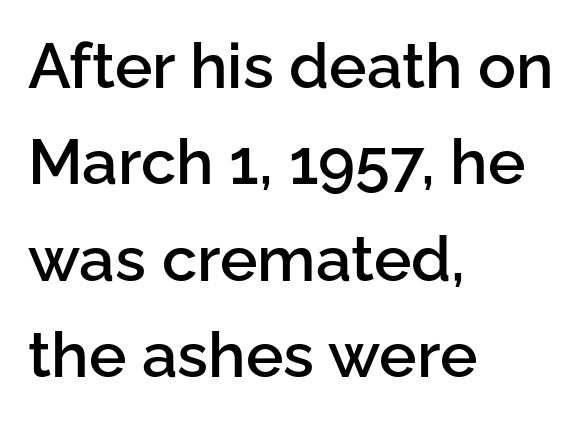
{"serif": "no", "italic": "no", "bold": "semi", "weight": "semibold", "width": "normal", "stroke_contrast": "low", "x_height": "medium", "monospaced": "no", "underline": "no", "align": "left", "line_spacing": "normal", "line_spacing_ratio": 1.53, "letter_spacing": "normal", "letter_spacing_em": 0.0, "glyph_px": 63}
